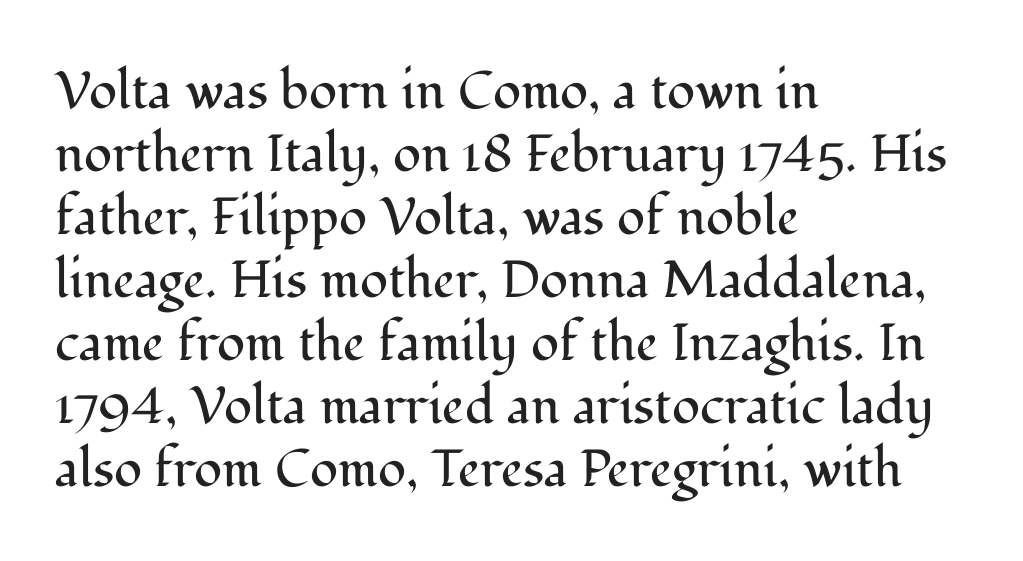
{"serif": "yes", "italic": "no", "bold": "no", "weight": "regular", "width": "normal", "stroke_contrast": "medium", "x_height": "medium", "monospaced": "no", "underline": "no", "align": "left", "line_spacing_ratio": 1.21, "letter_spacing": "normal", "letter_spacing_em": 0.0, "glyph_px": 52}
